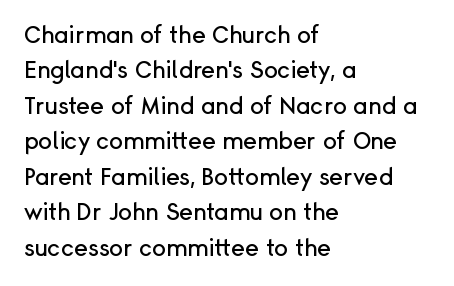
{"italic": "no", "underline": "no", "align": "left", "line_spacing": "normal", "line_spacing_ratio": 1.54, "letter_spacing": "normal", "letter_spacing_em": 0.0, "glyph_px": 23}
